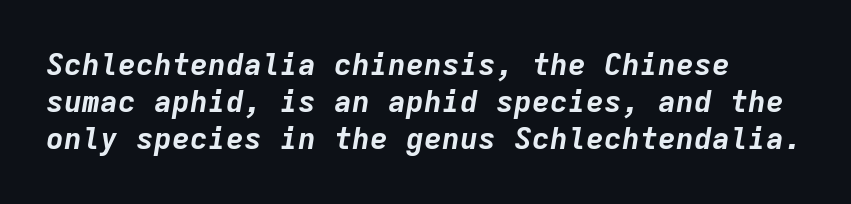
Anything drawn beneath the words? Only blank space. A typesetter would call this monospace, since all characters share one set width. Slanted lettering throughout. Heft: maximum for text — a bold. Glyph-to-glyph distance matches everyday printed text.
